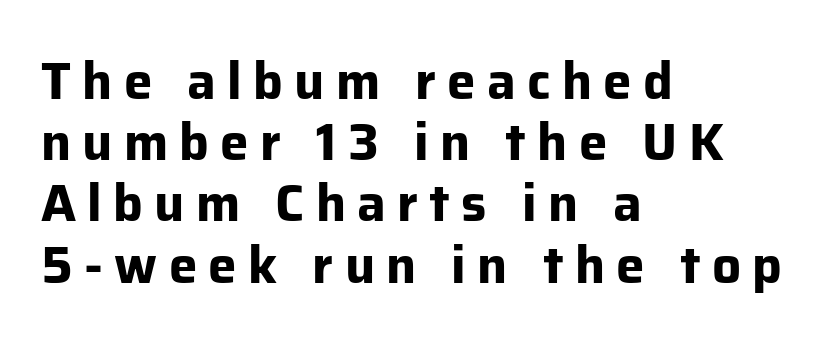
Do the characters align in a grid? No, the font is proportional. Font category for this specimen: sans-serif. The axis of the letterforms is exactly vertical. Is the letter spacing exaggerated? Yes — the characters are pushed far apart. Descenders hang freely into open space.
